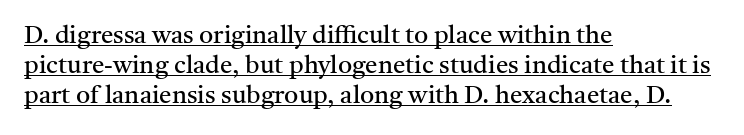
Vertical strokes here are truly vertical. Every word sits above its own underline. Vertical stems look standard width or narrower in stroke. The typesetter chose a ragged-right arrangement here. Spacing between characters is what you'd get straight out of the box.
